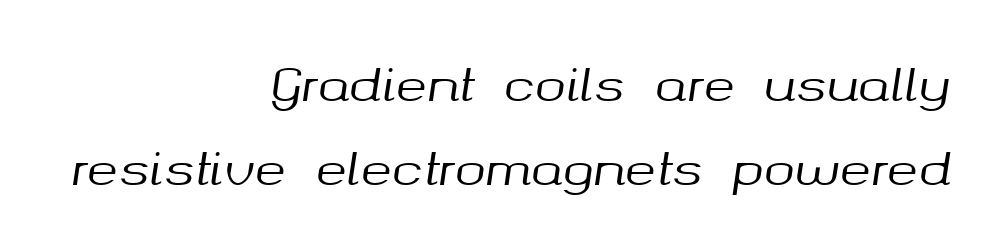
Q: Is the text italic (slanted)? A: Yes, it leans right by about 8 degrees.
Q: Is the text underlined? A: No.
Q: How is the paragraph aligned? A: Right-aligned.
Q: Is the spacing between letters normal or unusually wide? A: Normal.
Q: Width (condensed, normal, or wide)? A: Normal.
Q: Stroke contrast? A: Medium.
Q: x-height? A: Medium.
Q: Monospaced? A: No.
